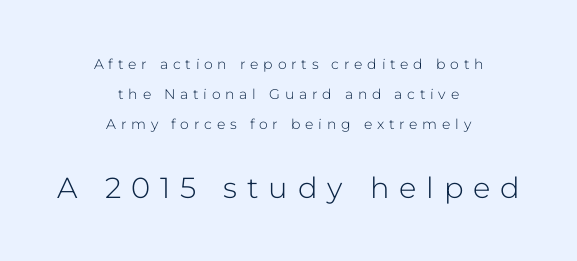
Q: Is the text bold? A: No.
Q: Is the text italic (slanted)? A: No, it is upright.
Q: Is the typeface a serif or a sans-serif typeface? A: Sans-serif.
Q: Is the text underlined? A: No.
Q: How is the paragraph aligned? A: Centered.
Q: Is the spacing between letters normal or unusually wide? A: Unusually wide.
Q: Is the spacing between lines tight, normal or loose? A: Loose.
Q: Which block of text is set in a larger size, the first (top) or the second (bottom)? A: The second (bottom) one.
Q: Width (condensed, normal, or wide)? A: Normal.
Q: Stroke contrast? A: Low.
Q: x-height? A: Medium.
Q: Monospaced? A: No.
